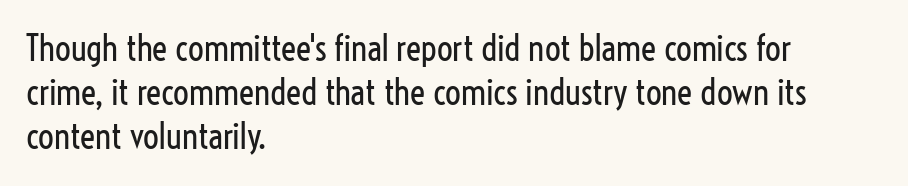
Q: Is the text bold? A: No.
Q: Is the text italic (slanted)? A: No, it is upright.
Q: Is the typeface a serif or a sans-serif typeface? A: Sans-serif.
Q: Is the text underlined? A: No.
Q: How is the paragraph aligned? A: Left-aligned.
Q: Is the spacing between letters normal or unusually wide? A: Normal.
Q: Is the spacing between lines tight, normal or loose? A: Normal.
Q: Width (condensed, normal, or wide)? A: Condensed.
Q: Stroke contrast? A: Low.
Q: x-height? A: Medium.
Q: Monospaced? A: No.
